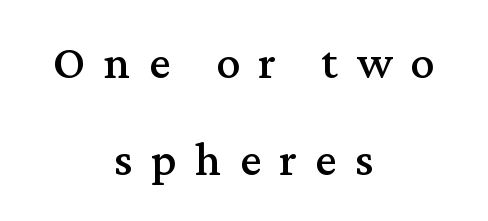
The image shows 48 px serif type, upright; set centered, loose line spacing (2.03x), unusually wide letter spacing (+0.38 em), not underlined; medium stroke contrast and a medium x-height.
